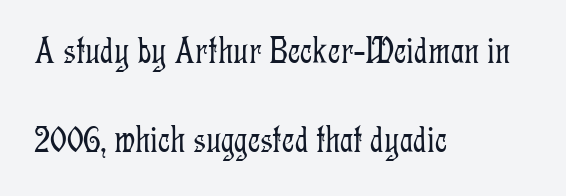
What stands out about the letter spacing? Nothing — it is the standard amount. The letters advance in unequal steps, a hallmark of proportional type. Caption: multi-line text, flush left, ragged right. Beneath every word, the page is bare. The designer went with a serif here, giving each stem small feet. The font is comparable to plain body text, perhaps lighter.
